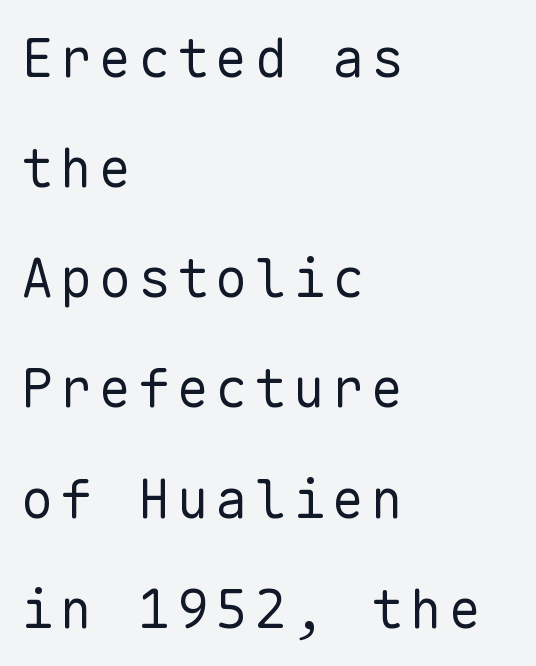
Q: Is the text bold? A: No.
Q: Is the text italic (slanted)? A: No, it is upright.
Q: Is the typeface a serif or a sans-serif typeface? A: Sans-serif.
Q: Is the text underlined? A: No.
Q: How is the paragraph aligned? A: Left-aligned.
Q: Is the spacing between lines tight, normal or loose? A: Loose.
Q: Width (condensed, normal, or wide)? A: Normal.
Q: Stroke contrast? A: Low.
Q: x-height? A: Medium.
Q: Monospaced? A: Yes.
